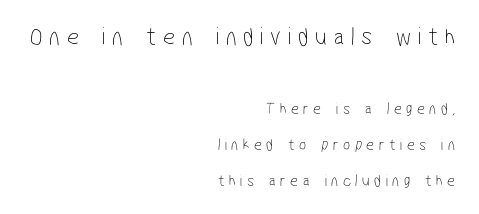
Q: Is the text bold? A: No.
Q: Is the text underlined? A: No.
Q: How is the paragraph aligned? A: Right-aligned.
Q: Is the spacing between letters normal or unusually wide? A: Unusually wide.
Q: Is the spacing between lines tight, normal or loose? A: Loose.
Q: Which block of text is set in a larger size, the first (top) or the second (bottom)? A: The first (top) one.
